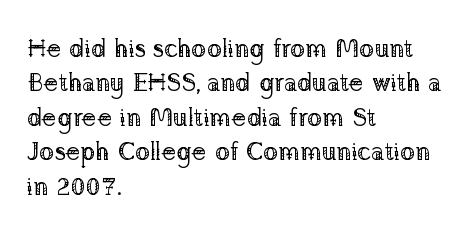
Q: Is the text bold? A: No.
Q: Is the text italic (slanted)? A: No, it is upright.
Q: Is the text underlined? A: No.
Q: How is the paragraph aligned? A: Left-aligned.
Q: Is the spacing between letters normal or unusually wide? A: Normal.
Q: Is the spacing between lines tight, normal or loose? A: Normal.
